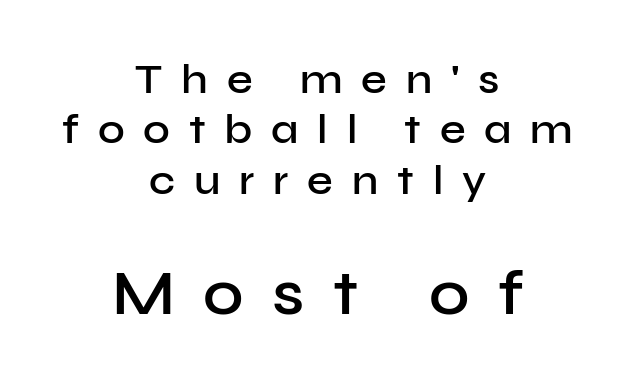
The characters display no serif detailing; their extremities are plain. Does the copy run flush right? No — it is centered line by line. Here the designer chose a conventional face with non-uniform glyph widths. In terms of posture, this sample is upright.
